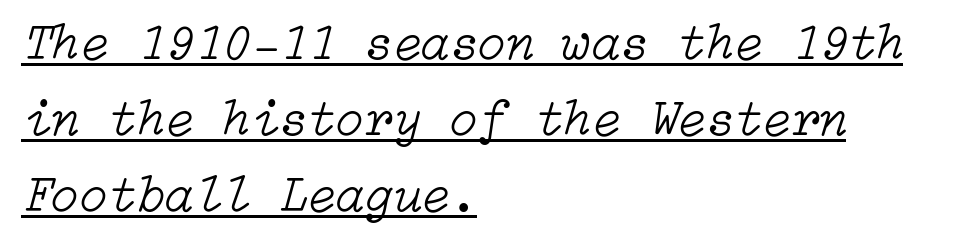
Q: Is the text bold? A: No.
Q: Is the text italic (slanted)? A: Yes, it leans right by about 15 degrees.
Q: Is the text underlined? A: Yes.
Q: How is the paragraph aligned? A: Left-aligned.
Q: Is the spacing between letters normal or unusually wide? A: Normal.
Q: Is the spacing between lines tight, normal or loose? A: Normal.
Q: Width (condensed, normal, or wide)? A: Normal.
Q: Stroke contrast? A: Low.
Q: x-height? A: Medium.
